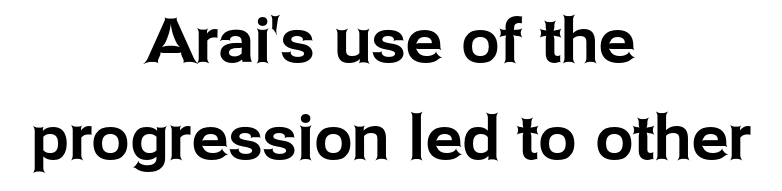
{"serif": "no", "italic": "no", "width": "normal", "stroke_contrast": "low", "x_height": "medium", "monospaced": "no", "underline": "no", "align": "center", "line_spacing": "normal", "line_spacing_ratio": 1.59, "letter_spacing": "normal", "letter_spacing_em": 0.0, "glyph_px": 61}
